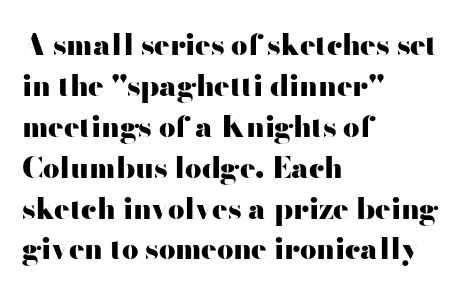
In terms of posture, this sample is upright. The vertical gap from one line to the next is medium. The strokes are fattened all the way to bold. The zone under the glyphs is completely vacant. Character widths vary here, with narrow letters taking less room than wide ones.
